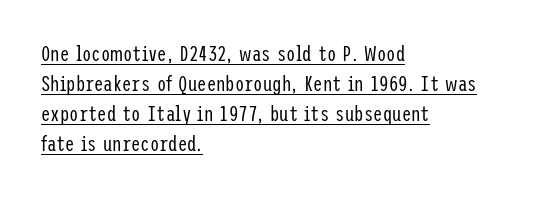
Q: Is the text bold? A: No.
Q: Is the text italic (slanted)? A: No, it is upright.
Q: Is the text underlined? A: Yes.
Q: How is the paragraph aligned? A: Left-aligned.
Q: Is the spacing between letters normal or unusually wide? A: Normal.
Q: Is the spacing between lines tight, normal or loose? A: Normal.
